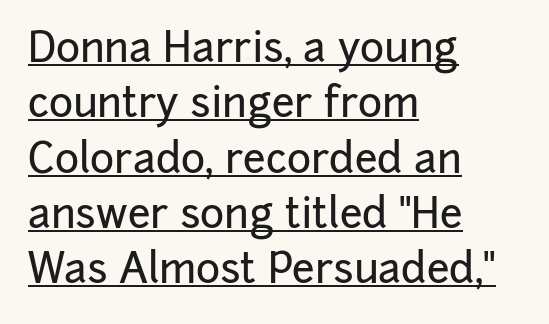
{"serif": "no", "italic": "no", "width": "normal", "stroke_contrast": "low", "x_height": "medium", "monospaced": "no", "underline": "yes", "align": "left", "line_spacing": "normal", "line_spacing_ratio": 1.35, "letter_spacing": "normal", "letter_spacing_em": 0.0, "glyph_px": 41}
